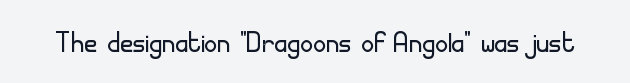
Q: Is the text bold? A: No.
Q: Is the text italic (slanted)? A: No, it is upright.
Q: Is the typeface a serif or a sans-serif typeface? A: Sans-serif.
Q: Is the text underlined? A: No.
Q: Is the spacing between letters normal or unusually wide? A: Normal.
Q: Width (condensed, normal, or wide)? A: Normal.
Q: Stroke contrast? A: Low.
Q: x-height? A: Small.
Q: Monospaced? A: No.
